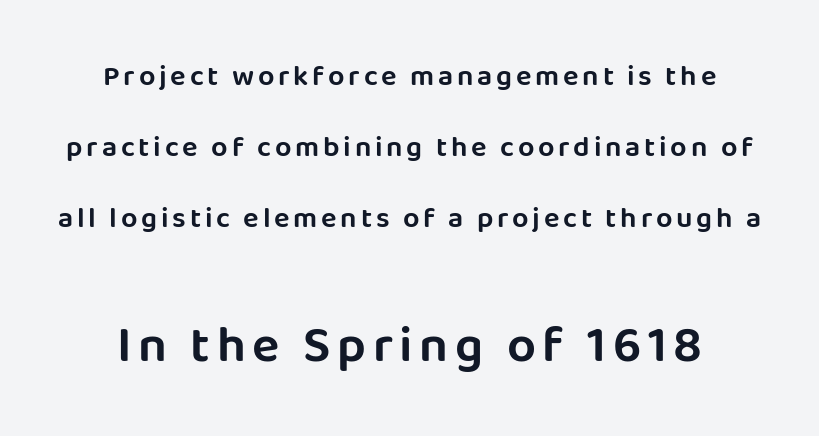
The image shows 51 px sans-serif type, upright; set loose line spacing (2.44x), not underlined; the second (bottom) block is 1.76x larger; low stroke contrast and a large x-height.
